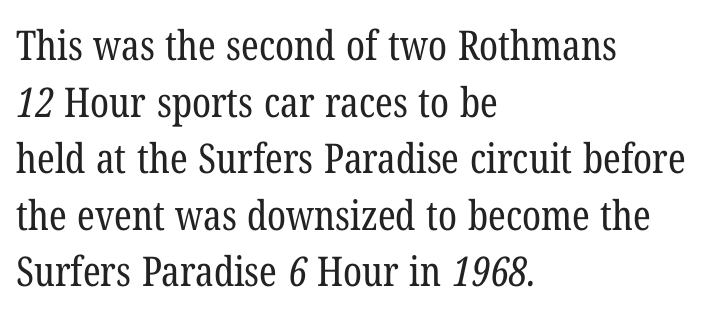
{"serif": "yes", "bold": "no", "weight": "regular", "width": "condensed", "stroke_contrast": "low", "x_height": "medium", "monospaced": "no", "underline": "no", "align": "left", "line_spacing": "normal", "line_spacing_ratio": 1.38, "letter_spacing": "normal", "letter_spacing_em": 0.0, "glyph_px": 41}
